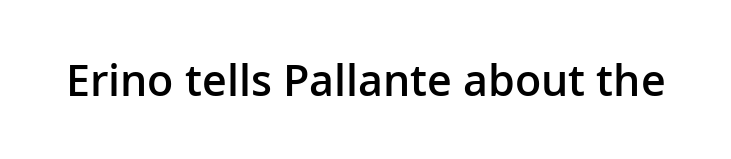
Nope, no serifs anywhere on these letters. Every letter is mildly thick-stroked: semibold rather than bold. It's the straight-up-and-down kind of type. The face used here is proportionally spaced, like ordinary book or web type. Tracking here is standard; glyphs follow each other at the usual distance. The specimen omits any rule beneath the text block's lines.
